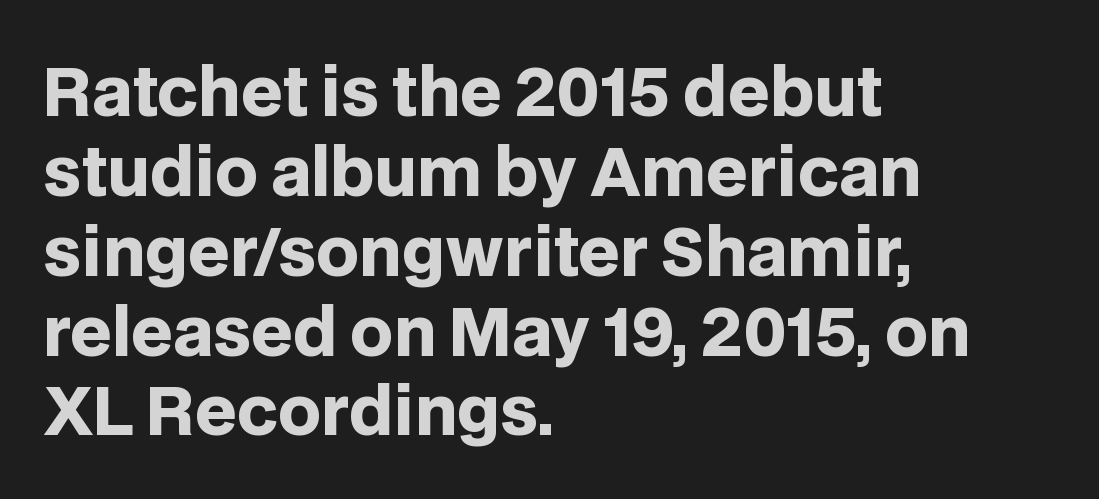
{"serif": "no", "italic": "no", "bold": "yes", "weight": "heavy", "width": "normal", "stroke_contrast": "low", "x_height": "large", "monospaced": "no", "underline": "no", "align": "left", "line_spacing_ratio": 1.21, "letter_spacing": "normal", "letter_spacing_em": 0.0, "glyph_px": 66}
